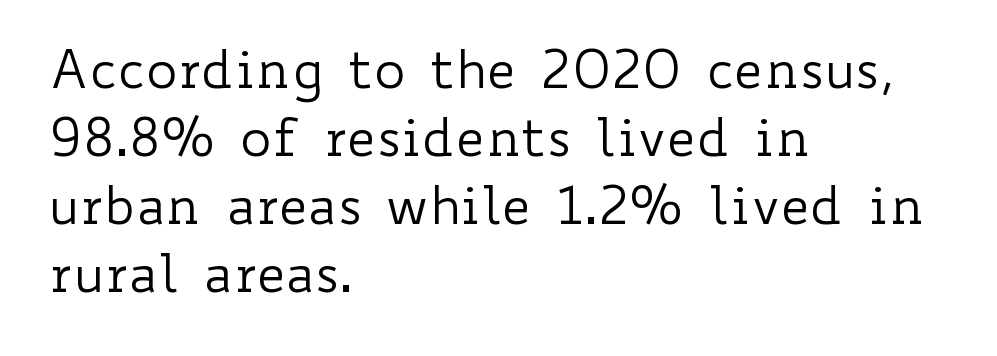
{"italic": "no", "bold": "no", "weight": "regular", "width": "wide", "stroke_contrast": "low", "x_height": "small", "monospaced": "no", "underline": "no", "align": "left", "line_spacing": "normal", "line_spacing_ratio": 1.28, "letter_spacing": "normal", "letter_spacing_em": 0.0, "glyph_px": 53}
